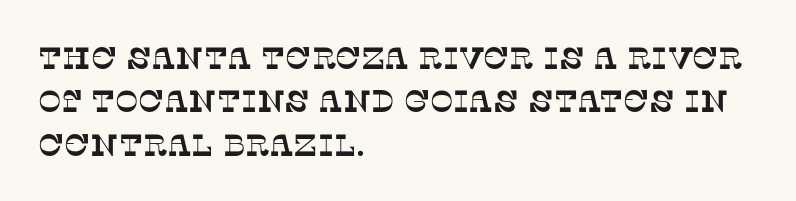
Students, note that the glyphs here touch the page at normal intervals. The face used here is proportionally spaced, like ordinary book or web type. The glyphs in this specimen are seriffed. Regarding leading, the lines here are spaced in the standard way. Teacher's note: observe the even left margin — that is flush-left alignment. Lines of text with bare space underneath.
